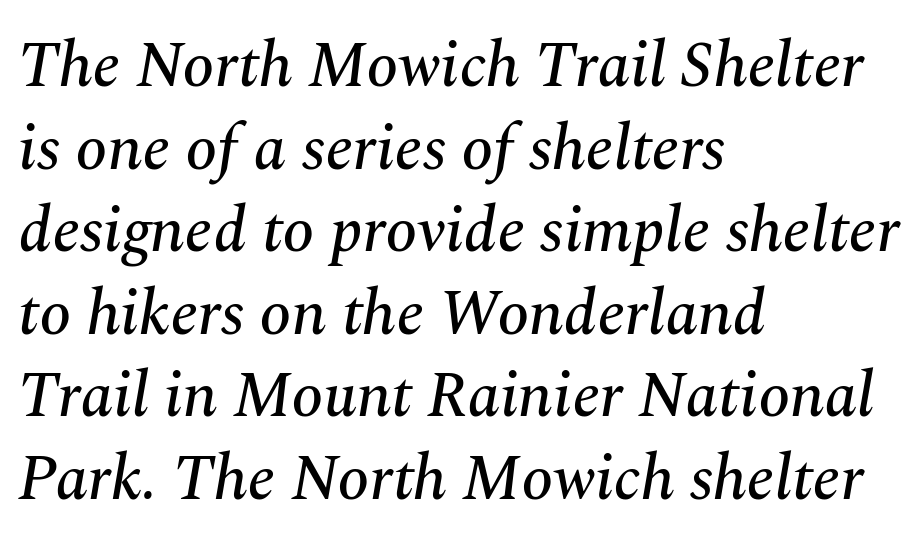
This is serif lettering, the kind often seen in printed books. The letters advance in unequal steps, a hallmark of proportional type. The string is rendered with underlining switched off. It's the slanting kind of type. Tracking here is standard; glyphs follow each other at the usual distance. Which margin do the lines hug? The left one — the right edge is uneven.
